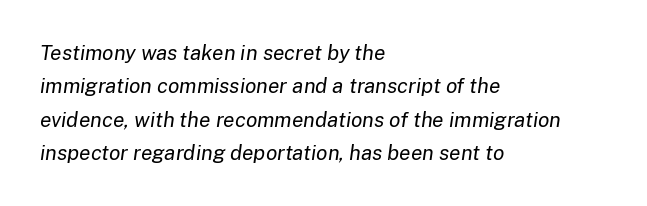
Would a proofreader flag this as italicized? Yes. If you drew a ruler down the left edge, every line would touch it. No chunkiness to these letters — they're not bold. Does extra space separate the letters? No, they use regular spacing. Clear beneath every line of the passage. Regarding leading, the lines here are spaced in the standard way.
